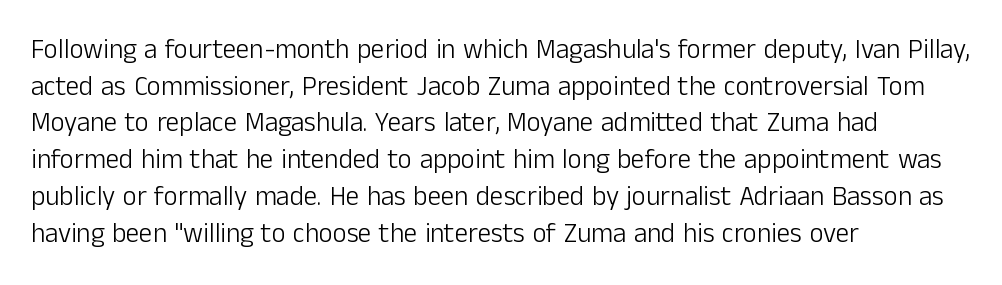
Q: Is the text bold? A: No.
Q: Is the text italic (slanted)? A: No, it is upright.
Q: Is the text underlined? A: No.
Q: How is the paragraph aligned? A: Left-aligned.
Q: Is the spacing between letters normal or unusually wide? A: Normal.
Q: Is the spacing between lines tight, normal or loose? A: Normal.
